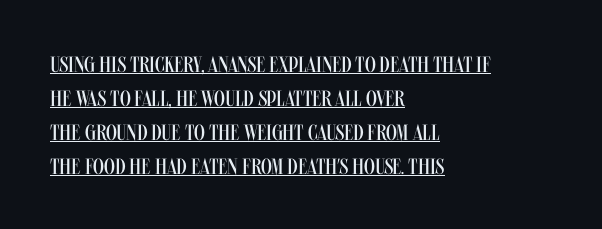
The image shows 22 px text type, upright; set left-aligned, normal line spacing (1.54x), normal letter spacing, underlined.
